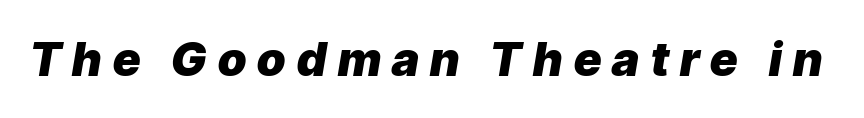
Does the lettering tilt? It does — this is italic. Heavy, bold letterforms. The passage shown is not underscored anywhere. The rendering uses natural spacing where letterforms have individual widths. The passage shown has open, widely tracked lettering throughout.
